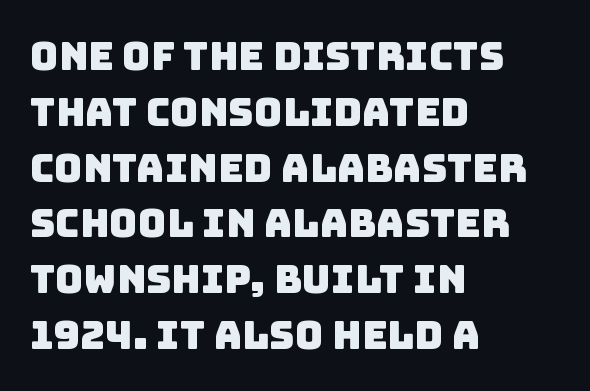
Q: Is the typeface a serif or a sans-serif typeface? A: Sans-serif.
Q: Is the text underlined? A: No.
Q: How is the paragraph aligned? A: Left-aligned.
Q: Is the spacing between letters normal or unusually wide? A: Normal.
Q: Is the spacing between lines tight, normal or loose? A: Normal.
Q: Width (condensed, normal, or wide)? A: Normal.
Q: Stroke contrast? A: Low.
Q: x-height? A: Large.
Q: Monospaced? A: No.
